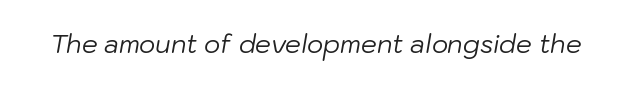
The weight would be labelled regular, book, light, or lighter still. Rendered with sloped, italic letterforms. Any mark beneath the type? The region is blank. A typesetter would call this zero additional tracking.
